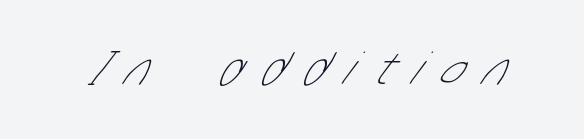
{"serif": "no", "bold": "no", "weight": "thin", "width": "condensed", "stroke_contrast": "low", "x_height": "medium", "monospaced": "no", "underline": "no", "letter_spacing": "wide", "letter_spacing_em": 0.46, "glyph_px": 48}
